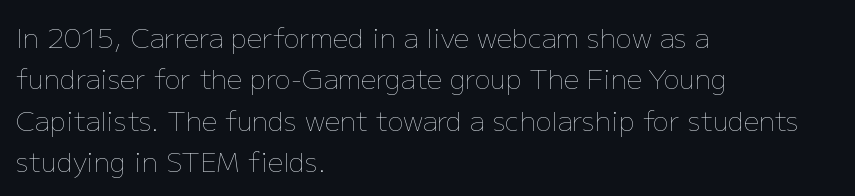
The image shows 27 px text type, upright; set left-aligned, normal line spacing (1.53x), normal letter spacing, not underlined.
